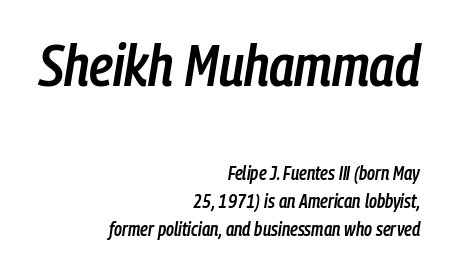
Every letter is mildly thick-stroked: semibold rather than bold. Compared with ordinary roman type, these characters are visibly tilted. A typesetter would call this zero additional tracking. The passage shown is typed in a proportional face where columns would drift. A student would notice the top passage is typeset larger than what follows. Short and long lines alike share a common ending point at right.
